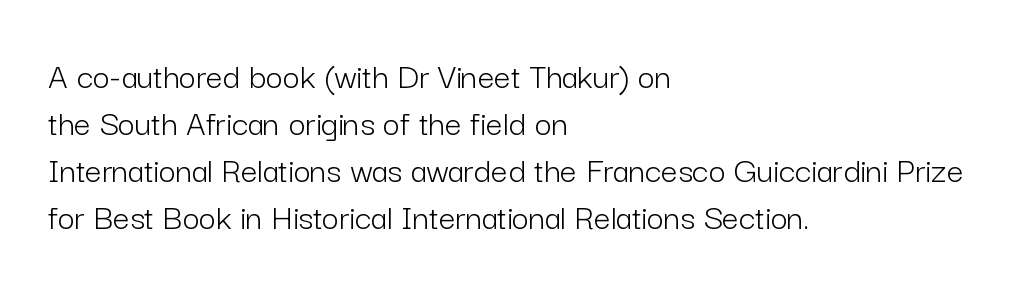
Q: Is the text bold? A: No.
Q: Is the text italic (slanted)? A: No, it is upright.
Q: Is the typeface a serif or a sans-serif typeface? A: Sans-serif.
Q: Is the text underlined? A: No.
Q: How is the paragraph aligned? A: Left-aligned.
Q: Is the spacing between letters normal or unusually wide? A: Normal.
Q: Is the spacing between lines tight, normal or loose? A: Normal.
Q: Width (condensed, normal, or wide)? A: Normal.
Q: Stroke contrast? A: Low.
Q: x-height? A: Medium.
Q: Monospaced? A: No.
